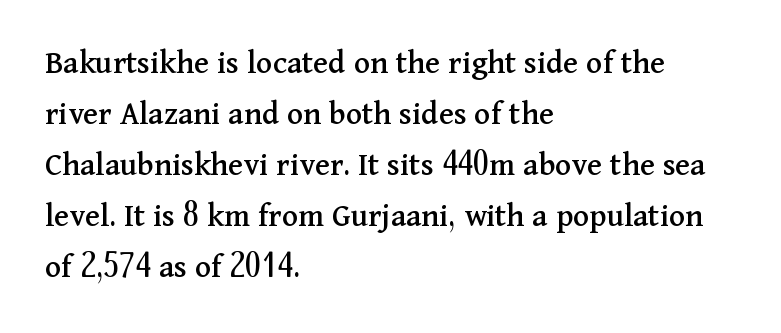
Clear beneath every line of the passage. The lettering holds an erect, upright posture throughout. You could not count columns in this text — the font is proportionally spaced. The leading is moderate, giving the passage an even texture. The rendering keeps characters at their native spacing.
